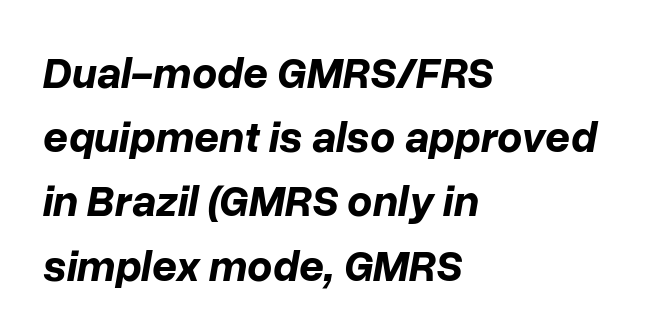
{"italic": "yes", "lean": "right", "slant_degrees": 10, "bold": "yes", "weight": "bold", "width": "normal", "stroke_contrast": "low", "x_height": "medium", "monospaced": "no", "underline": "no", "align": "left", "line_spacing": "normal", "line_spacing_ratio": 1.46, "letter_spacing": "normal", "letter_spacing_em": 0.0, "glyph_px": 44}
